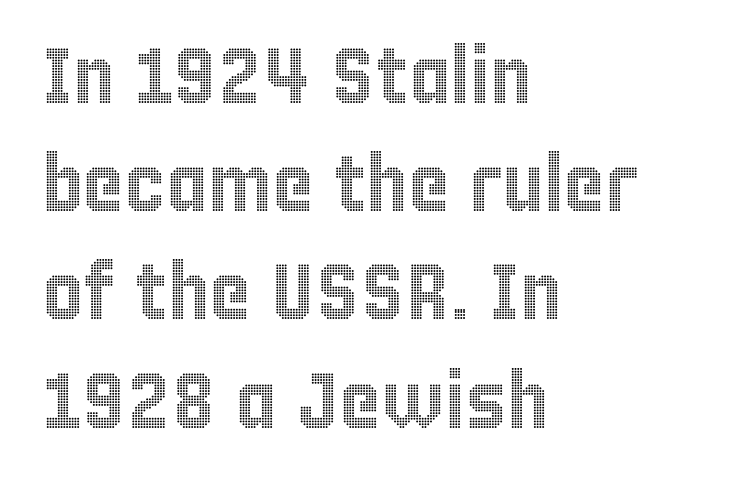
Honestly, the row spacing looks completely unremarkable. The setting favours the left margin, as ordinary paragraphs usually do. No extra tracking has been applied to these lines. The specimen reads as upright at a glance. Think of a printed novel: that variable character pitch is what you see here.
